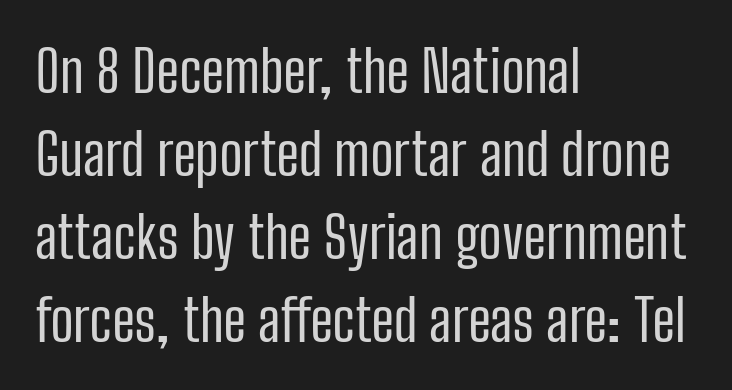
Q: Is the text bold? A: No.
Q: Is the text italic (slanted)? A: No, it is upright.
Q: Is the typeface a serif or a sans-serif typeface? A: Sans-serif.
Q: Is the text underlined? A: No.
Q: How is the paragraph aligned? A: Left-aligned.
Q: Is the spacing between letters normal or unusually wide? A: Normal.
Q: Is the spacing between lines tight, normal or loose? A: Normal.
Q: Width (condensed, normal, or wide)? A: Condensed.
Q: Stroke contrast? A: Low.
Q: x-height? A: Medium.
Q: Monospaced? A: No.
